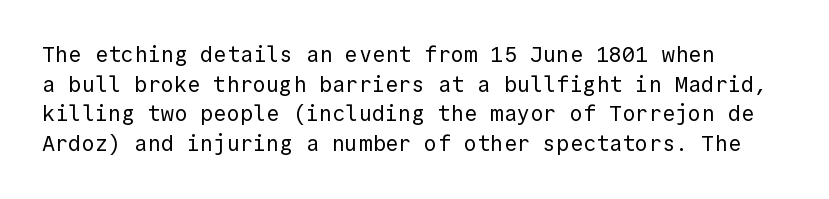
{"italic": "no", "bold": "no", "underline": "no", "line_spacing": "normal", "line_spacing_ratio": 1.35, "letter_spacing": "normal", "letter_spacing_em": 0.0, "glyph_px": 22}
